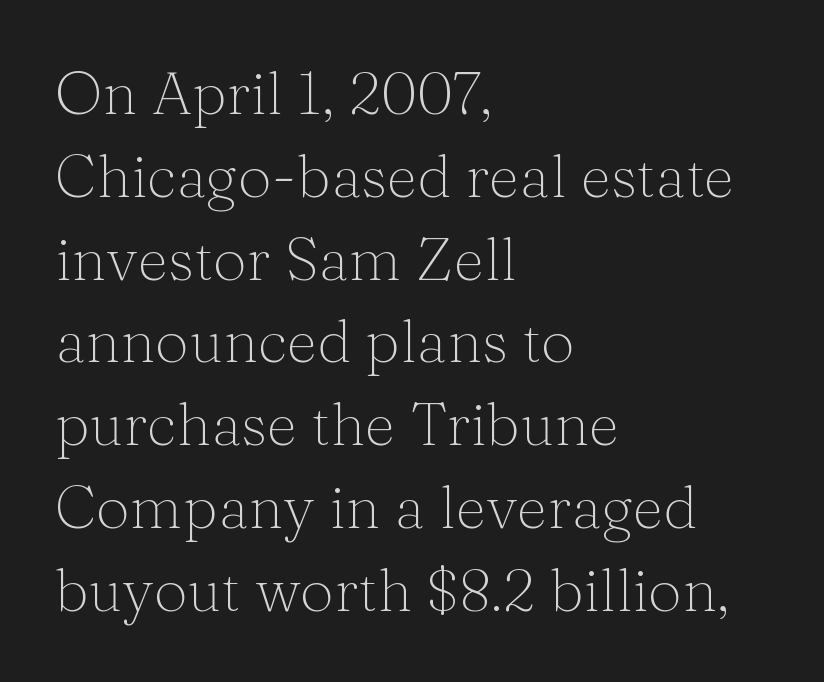
Q: Is the text bold? A: No.
Q: Is the text italic (slanted)? A: No, it is upright.
Q: Is the typeface a serif or a sans-serif typeface? A: Serif.
Q: Is the text underlined? A: No.
Q: How is the paragraph aligned? A: Left-aligned.
Q: Is the spacing between letters normal or unusually wide? A: Normal.
Q: Is the spacing between lines tight, normal or loose? A: Normal.
Q: Width (condensed, normal, or wide)? A: Normal.
Q: Stroke contrast? A: Medium.
Q: x-height? A: Medium.
Q: Monospaced? A: No.
